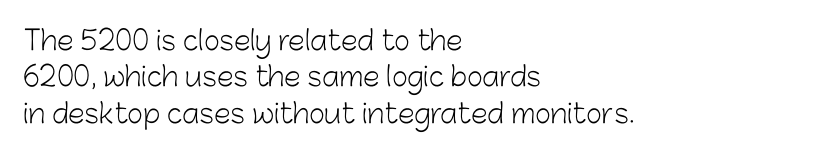
Q: Is the text bold? A: No.
Q: Is the text italic (slanted)? A: No, it is upright.
Q: Is the text underlined? A: No.
Q: How is the paragraph aligned? A: Left-aligned.
Q: Is the spacing between letters normal or unusually wide? A: Normal.
Q: Is the spacing between lines tight, normal or loose? A: Normal.
